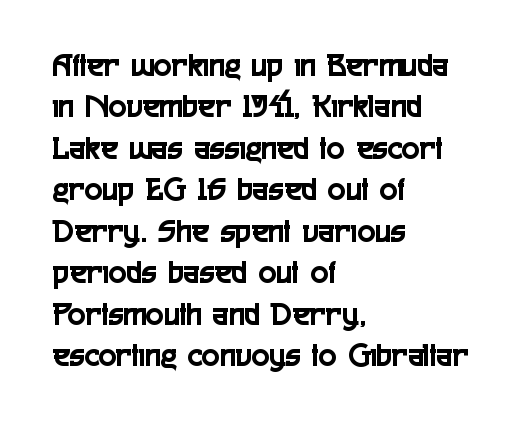
{"serif": "no", "italic": "no", "width": "condensed", "x_height": "medium", "monospaced": "no", "underline": "no", "align": "left", "line_spacing_ratio": 1.22, "letter_spacing": "normal", "letter_spacing_em": 0.0, "glyph_px": 34}
